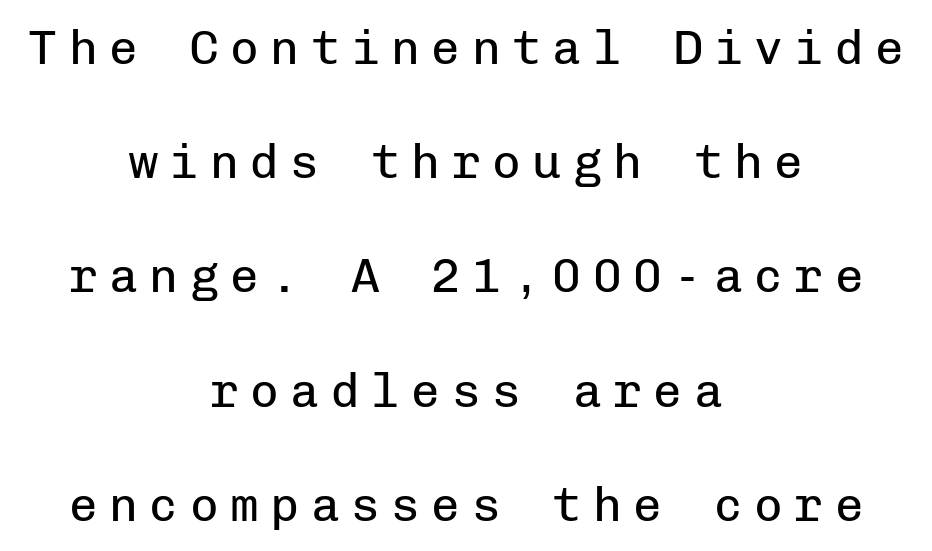
Q: Is the text bold? A: No.
Q: Is the text italic (slanted)? A: No, it is upright.
Q: Is the typeface a serif or a sans-serif typeface? A: Sans-serif.
Q: Is the text underlined? A: No.
Q: How is the paragraph aligned? A: Centered.
Q: Is the spacing between letters normal or unusually wide? A: Unusually wide.
Q: Is the spacing between lines tight, normal or loose? A: Loose.
Q: Width (condensed, normal, or wide)? A: Normal.
Q: Stroke contrast? A: Low.
Q: x-height? A: Medium.
Q: Monospaced? A: Yes.
